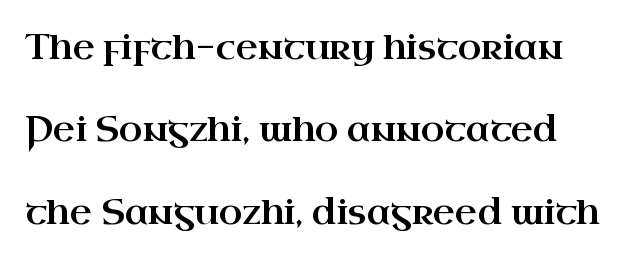
{"serif": "yes", "italic": "no", "width": "wide", "stroke_contrast": "high", "x_height": "small", "monospaced": "no", "underline": "no", "line_spacing": "loose", "line_spacing_ratio": 2.42, "letter_spacing": "normal", "letter_spacing_em": 0.0, "glyph_px": 34}
